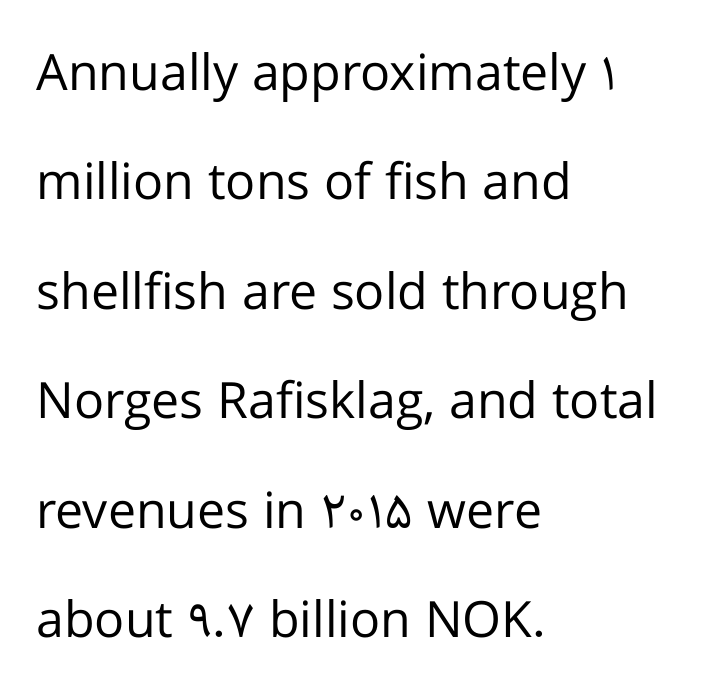
The image shows 50 px regular-weight sans-serif type, upright; set left-aligned, loose line spacing (2.19x), normal letter spacing, not underlined; low stroke contrast and a medium x-height.
